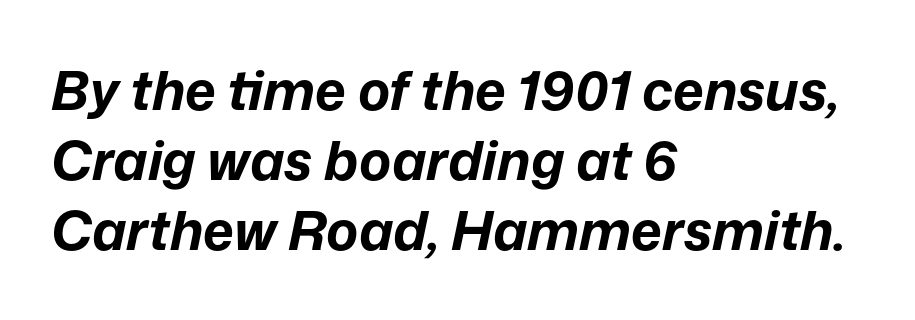
The image shows 54 px bold type, italic (leaning right); set left-aligned, normal line spacing (1.3x), normal letter spacing, not underlined; low stroke contrast and a medium x-height.
